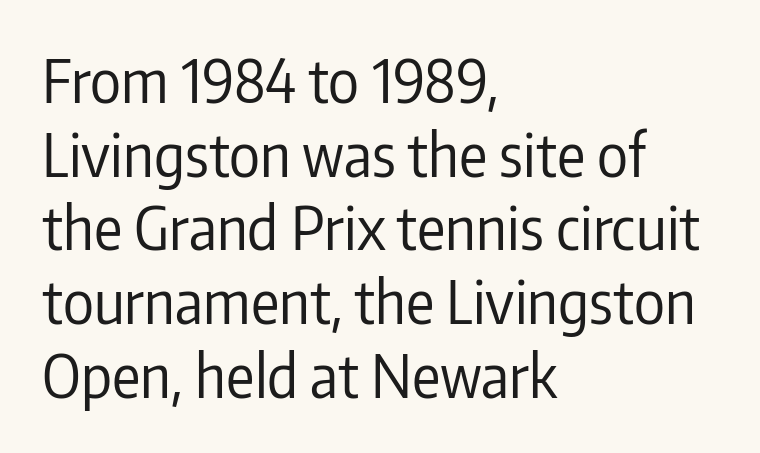
Is this a fixed-width face? No — the glyphs have proportional, varying widths. Note: no serifs on the glyphs. In terms of letterspacing, this is plain default setting. Each stroke keeps to a modest, everyday thickness or less. Each new line begins a customary step beneath the previous one.
